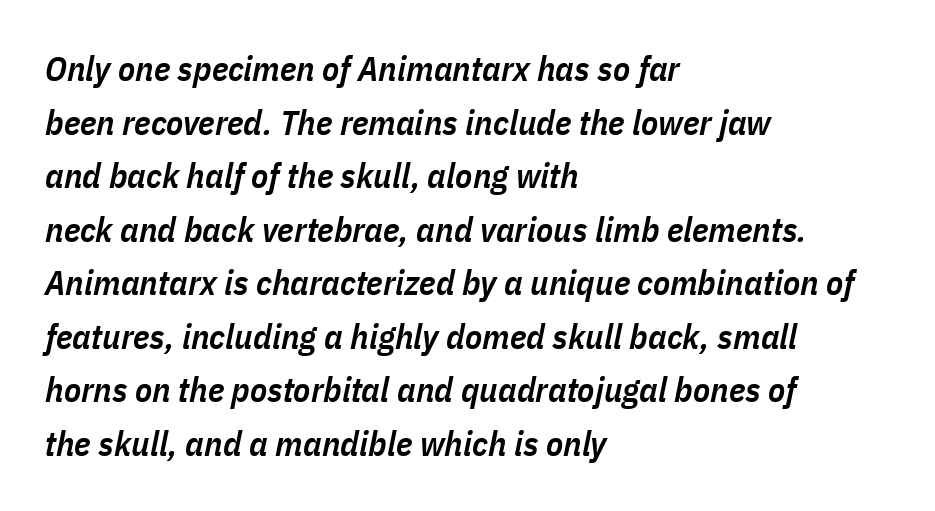
The image shows 35 px semibold, condensed type, italic (leaning right); set left-aligned, normal line spacing (1.53x), normal letter spacing, not underlined; low stroke contrast and a medium x-height.
